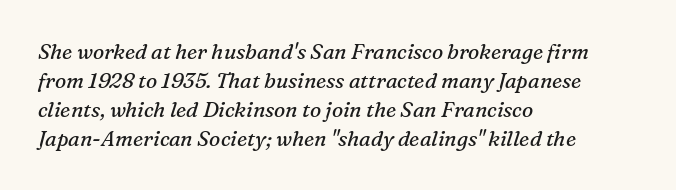
This is oblique type, the kind used for emphasis or titles. The passage shown is not bold in any degree. The space beneath each line is pristine and unruled. The compositor pushed each line to the left boundary.
